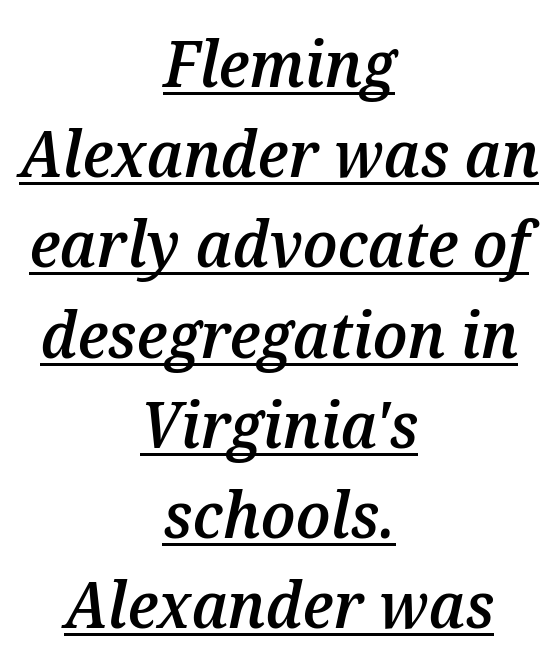
{"italic": "yes", "lean": "right", "slant_degrees": 12, "bold": "semi", "weight": "semibold", "width": "normal", "stroke_contrast": "medium", "x_height": "medium", "monospaced": "no", "underline": "yes", "align": "center", "line_spacing": "normal", "line_spacing_ratio": 1.41, "letter_spacing": "normal", "letter_spacing_em": 0.0, "glyph_px": 64}
